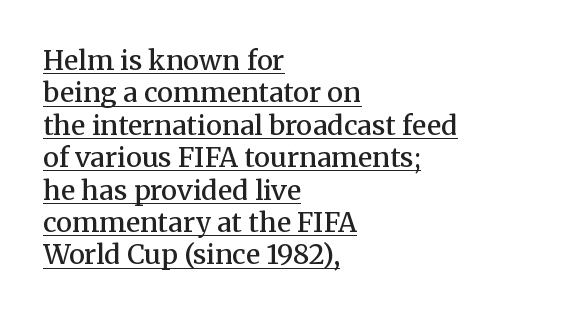
This is moderately heavy type, rendered in semibold. The letters sit at their default tracking, neither squeezed nor spread. The paragraph shown leans on its left margin. Each line of the rendering has a horizontal stroke beneath the glyphs.
